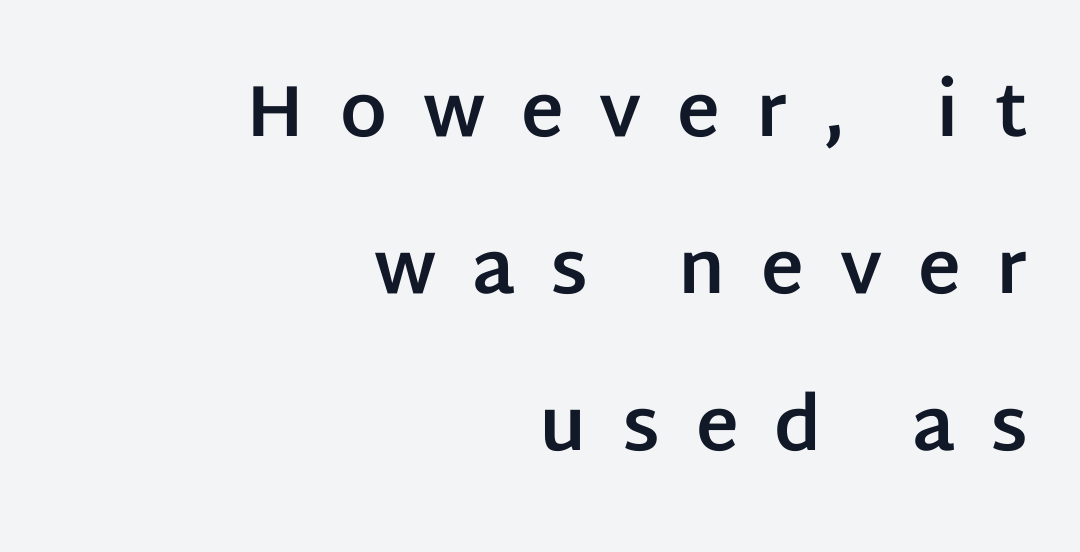
{"serif": "no", "italic": "no", "bold": "yes", "weight": "bold", "width": "normal", "stroke_contrast": "low", "x_height": "large", "monospaced": "no", "underline": "no", "align": "right", "line_spacing": "loose", "line_spacing_ratio": 2.15, "letter_spacing": "wide", "letter_spacing_em": 0.49, "glyph_px": 73}
